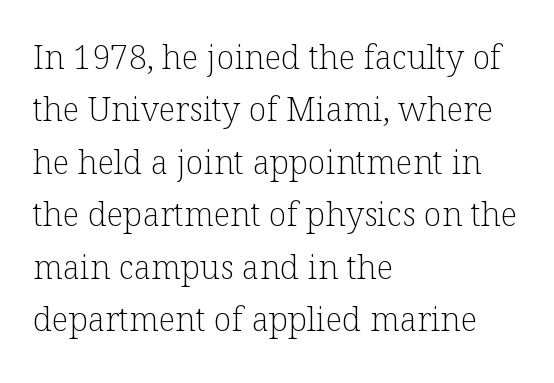
{"serif": "yes", "italic": "no", "bold": "no", "weight": "light", "width": "normal", "stroke_contrast": "low", "x_height": "medium", "monospaced": "no", "underline": "no", "align": "left", "line_spacing": "normal", "line_spacing_ratio": 1.59, "letter_spacing": "normal", "letter_spacing_em": 0.0, "glyph_px": 33}
